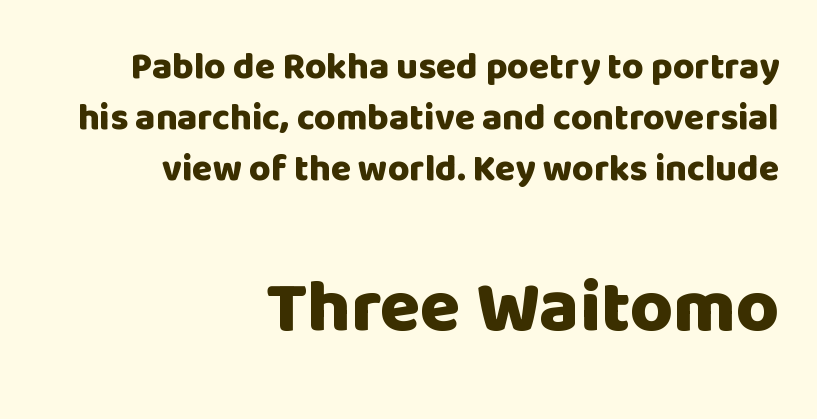
{"serif": "no", "italic": "no", "bold": "yes", "weight": "heavy", "width": "normal", "stroke_contrast": "low", "x_height": "large", "monospaced": "no", "underline": "no", "align": "right", "line_spacing": "normal", "line_spacing_ratio": 1.38, "letter_spacing": "normal", "letter_spacing_em": 0.0, "larger_block": "second", "size_ratio": 2.0, "glyph_px": 74}
